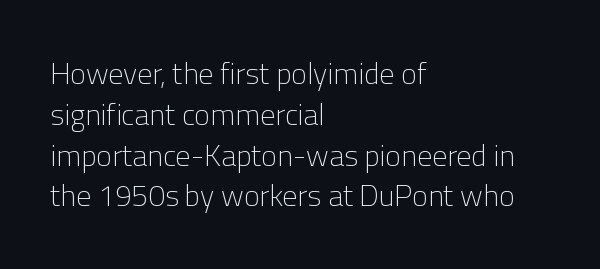
The image shows 30 px light sans-serif type, upright; set left-aligned, normal line spacing (1.36x), normal letter spacing, not underlined; low stroke contrast and a medium x-height.
